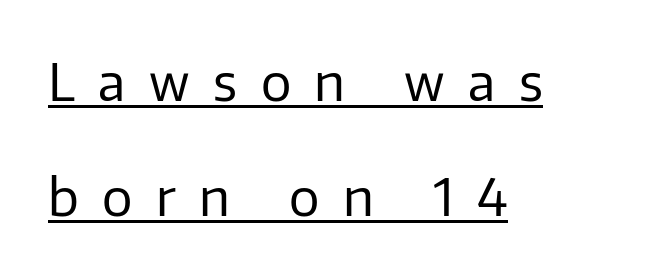
Honestly, the letter spacing is so wide it's the main thing you notice. Horizontally, the lines are justified to the leading edge only. Think of a printed novel: that variable character pitch is what you see here. Is this a sans? Yes — the strokes have no serifs.
